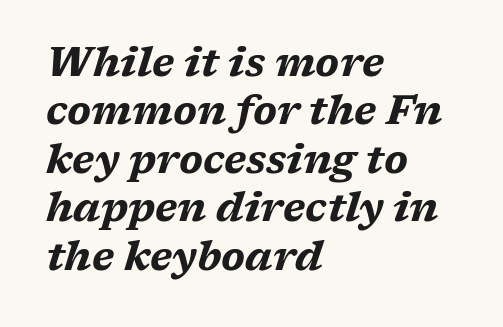
The image shows 40 px bold, wide type, italic (leaning right); set left-aligned, line spacing 1.21x, normal letter spacing, not underlined; medium stroke contrast and a medium x-height.
